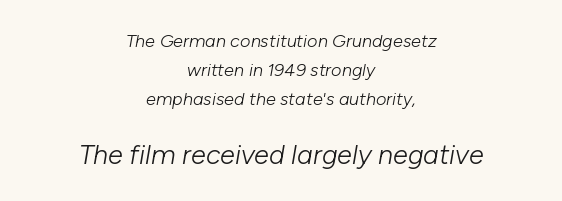
{"italic": "yes", "lean": "right", "slant_degrees": 10, "bold": "no", "underline": "no", "align": "center", "line_spacing": "normal", "line_spacing_ratio": 1.62, "letter_spacing": "normal", "letter_spacing_em": 0.0, "larger_block": "second", "size_ratio": 1.5, "glyph_px": 27}
